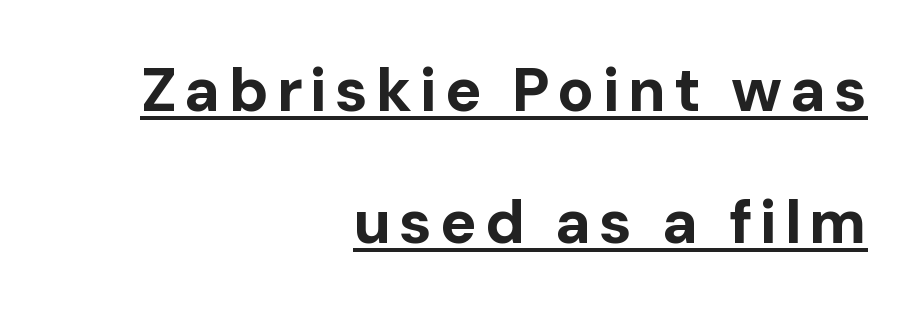
Q: Is the text bold? A: Yes.
Q: Is the text italic (slanted)? A: No, it is upright.
Q: Is the typeface a serif or a sans-serif typeface? A: Sans-serif.
Q: Is the text underlined? A: Yes.
Q: How is the paragraph aligned? A: Right-aligned.
Q: Is the spacing between lines tight, normal or loose? A: Loose.
Q: Width (condensed, normal, or wide)? A: Normal.
Q: Stroke contrast? A: Low.
Q: x-height? A: Medium.
Q: Monospaced? A: No.
